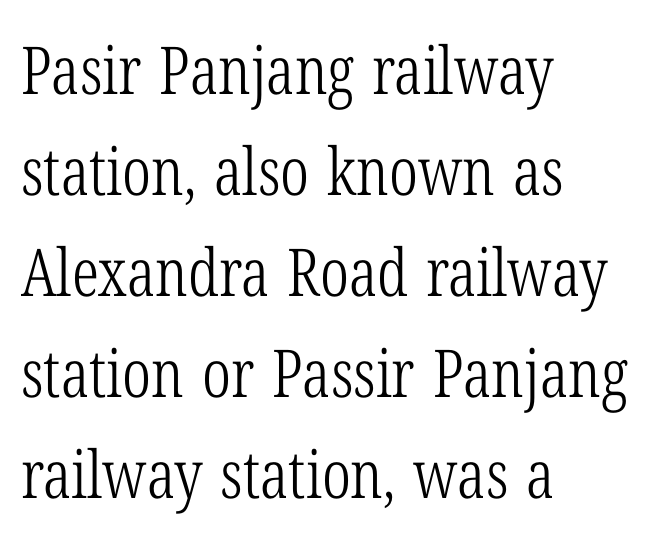
Q: Is the text bold? A: No.
Q: Is the text italic (slanted)? A: No, it is upright.
Q: Is the typeface a serif or a sans-serif typeface? A: Serif.
Q: Is the text underlined? A: No.
Q: How is the paragraph aligned? A: Left-aligned.
Q: Is the spacing between letters normal or unusually wide? A: Normal.
Q: Is the spacing between lines tight, normal or loose? A: Normal.
Q: Width (condensed, normal, or wide)? A: Condensed.
Q: Stroke contrast? A: Low.
Q: x-height? A: Medium.
Q: Monospaced? A: No.
